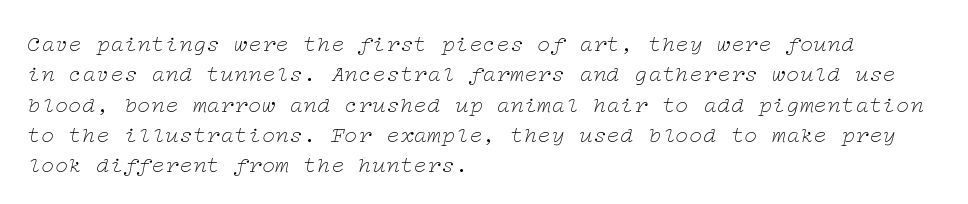
Q: Is the text bold? A: No.
Q: Is the text italic (slanted)? A: Yes, it leans right by about 12 degrees.
Q: Is the text underlined? A: No.
Q: How is the paragraph aligned? A: Left-aligned.
Q: Is the spacing between letters normal or unusually wide? A: Normal.
Q: Is the spacing between lines tight, normal or loose? A: Normal.
